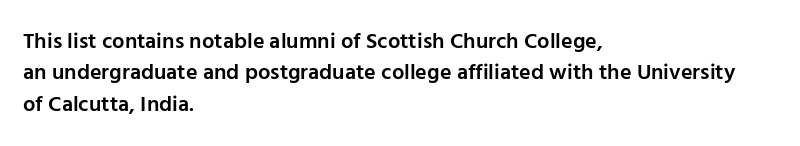
Successive baselines arrive at the customary interval. Horizontally, the lines are justified to the leading edge only. Short note: letters normally spaced. Emphasis by weight is partial: semibold. The gap between lines stays unmarked. Ordinary non-slanted type is in use.
